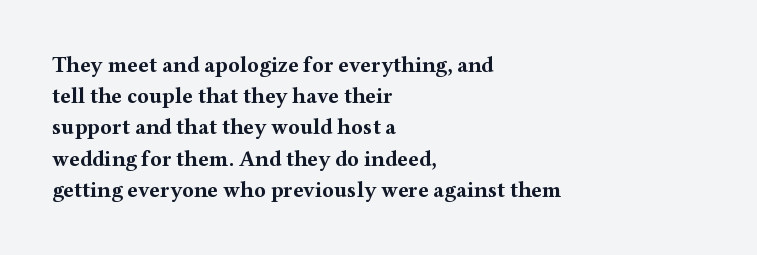
The image shows 22 px bold type, upright; set left-aligned, normal line spacing (1.42x), normal letter spacing, not underlined.
